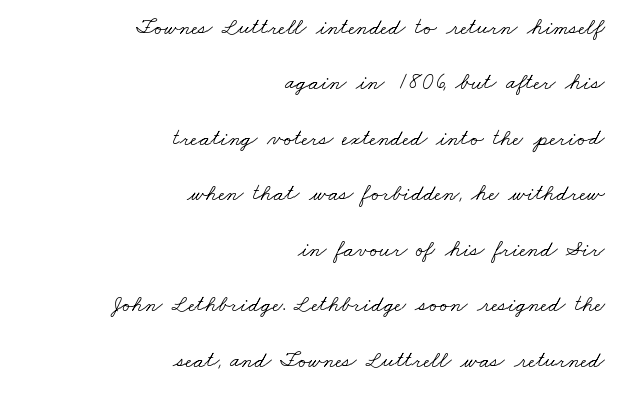
Q: Is the text bold? A: No.
Q: Is the text underlined? A: No.
Q: How is the paragraph aligned? A: Right-aligned.
Q: Is the spacing between letters normal or unusually wide? A: Normal.
Q: Is the spacing between lines tight, normal or loose? A: Loose.
